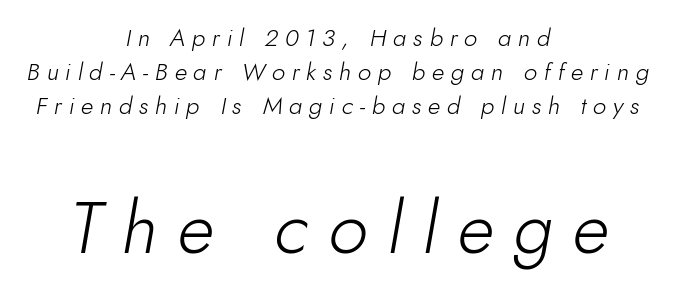
The image shows 71 px light type, italic (leaning right); set centered, normal line spacing (1.41x), unusually wide letter spacing (+0.28 em), not underlined; the second (bottom) block is 2.96x larger; low stroke contrast and a small x-height.
